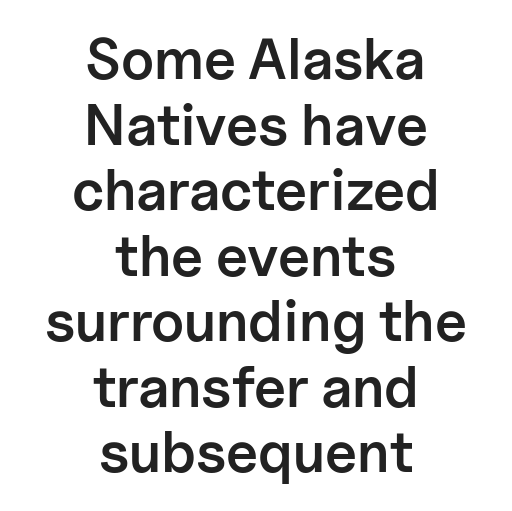
Q: Is the text bold? A: Semi-bold.
Q: Is the text italic (slanted)? A: No, it is upright.
Q: Is the typeface a serif or a sans-serif typeface? A: Sans-serif.
Q: Is the text underlined? A: No.
Q: How is the paragraph aligned? A: Centered.
Q: Is the spacing between letters normal or unusually wide? A: Normal.
Q: Is the spacing between lines tight, normal or loose? A: Tight.
Q: Width (condensed, normal, or wide)? A: Normal.
Q: Stroke contrast? A: Low.
Q: x-height? A: Medium.
Q: Monospaced? A: No.
